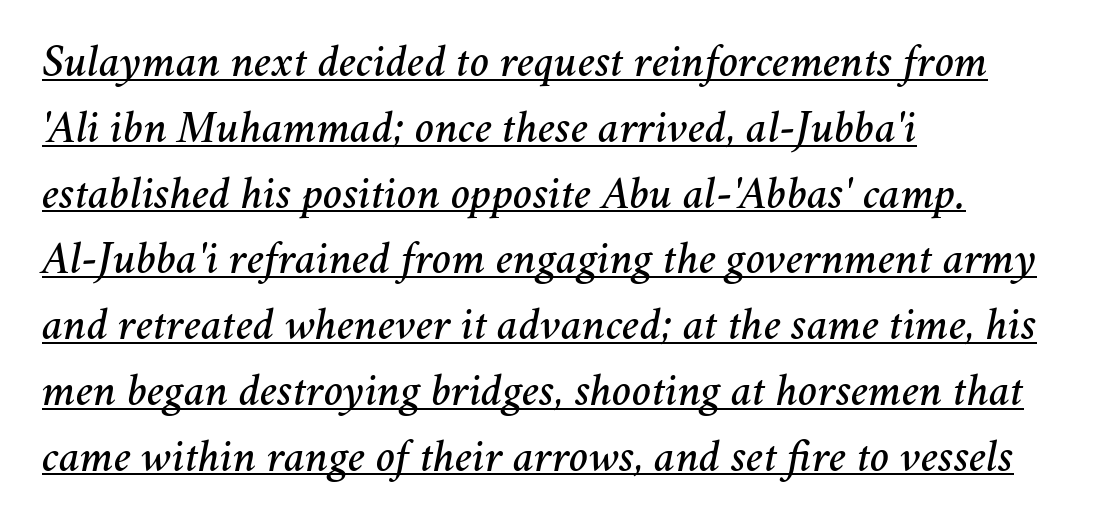
The image shows 46 px text type, italic (leaning right); set left-aligned, normal line spacing (1.43x), normal letter spacing, underlined; medium stroke contrast and a medium x-height.
